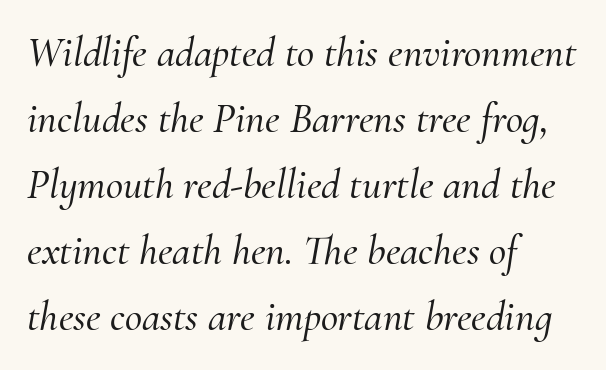
Style check: oblique. The compositor pushed each line to the left boundary. A typesetter would call this proportional, since set widths differ per character. Each row of text sits above clean, open space. The passage shown stacks its lines at a standard gap.
